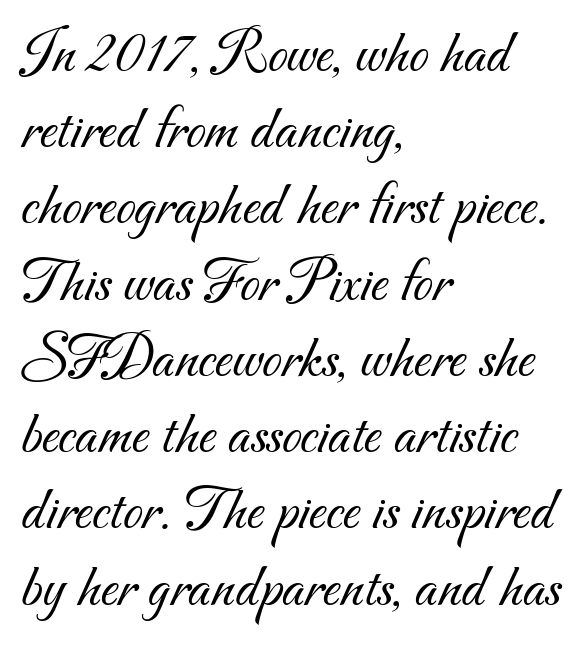
Q: Is the text bold? A: No.
Q: Is the typeface a serif or a sans-serif typeface? A: Sans-serif.
Q: Is the text underlined? A: No.
Q: How is the paragraph aligned? A: Left-aligned.
Q: Is the spacing between letters normal or unusually wide? A: Normal.
Q: Width (condensed, normal, or wide)? A: Normal.
Q: Stroke contrast? A: Medium.
Q: x-height? A: Small.
Q: Monospaced? A: No.
